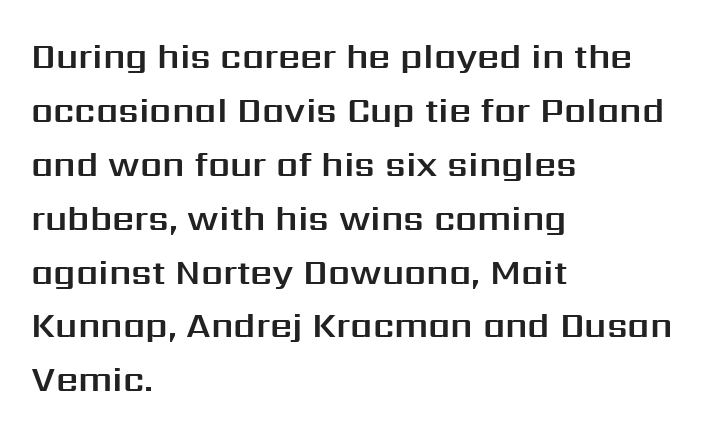
Q: Is the text italic (slanted)? A: No, it is upright.
Q: Is the typeface a serif or a sans-serif typeface? A: Sans-serif.
Q: Is the text underlined? A: No.
Q: How is the paragraph aligned? A: Left-aligned.
Q: Is the spacing between letters normal or unusually wide? A: Normal.
Q: Is the spacing between lines tight, normal or loose? A: Normal.
Q: Width (condensed, normal, or wide)? A: Normal.
Q: Stroke contrast? A: Medium.
Q: x-height? A: Medium.
Q: Monospaced? A: No.
